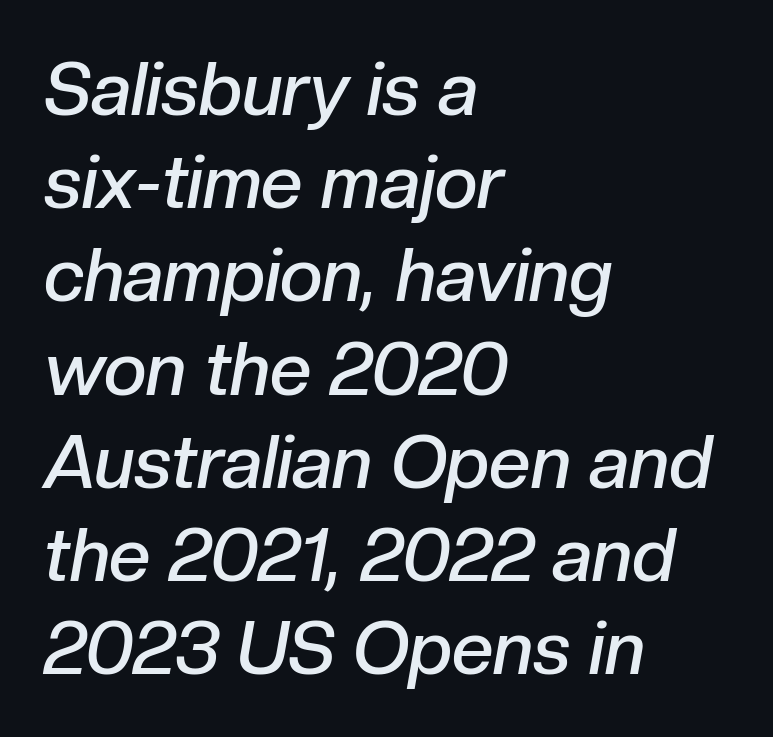
Q: Is the text bold? A: Semi-bold.
Q: Is the text italic (slanted)? A: Yes, it leans right by about 10 degrees.
Q: Is the text underlined? A: No.
Q: How is the paragraph aligned? A: Left-aligned.
Q: Is the spacing between letters normal or unusually wide? A: Normal.
Q: Is the spacing between lines tight, normal or loose? A: Normal.
Q: Width (condensed, normal, or wide)? A: Normal.
Q: Stroke contrast? A: Low.
Q: x-height? A: Medium.
Q: Monospaced? A: No.
